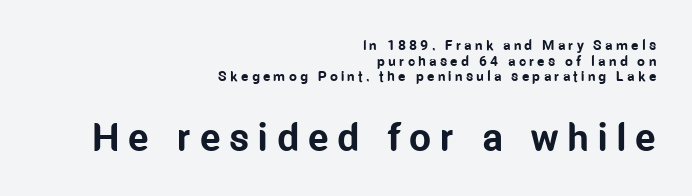
{"serif": "no", "italic": "no", "bold": "yes", "weight": "bold", "width": "condensed", "stroke_contrast": "low", "x_height": "medium", "monospaced": "no", "underline": "no", "align": "right", "line_spacing": "tight", "line_spacing_ratio": 1.11, "letter_spacing": "wide", "letter_spacing_em": 0.23, "larger_block": "second", "size_ratio": 2.79, "glyph_px": 39}
